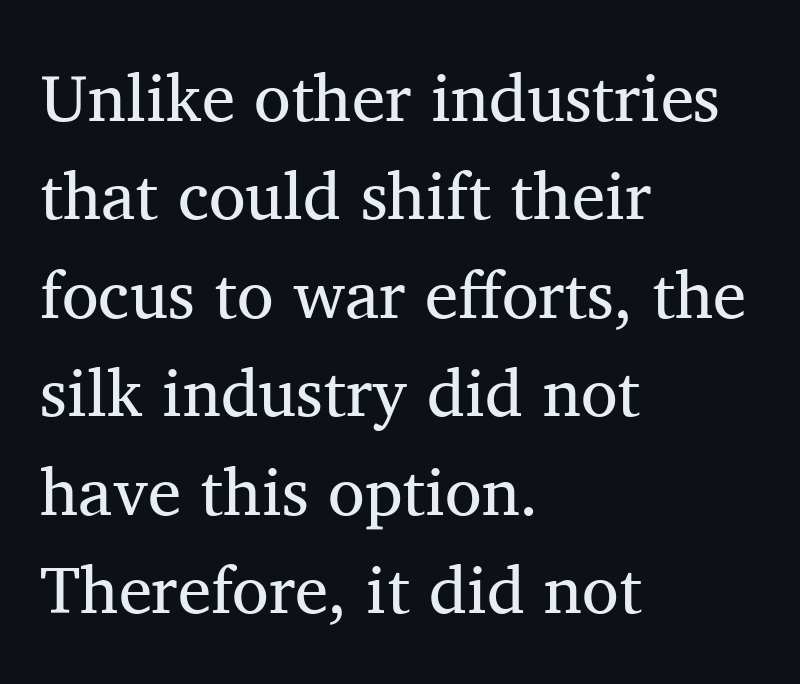
Q: Is the text bold? A: No.
Q: Is the text italic (slanted)? A: No, it is upright.
Q: Is the typeface a serif or a sans-serif typeface? A: Serif.
Q: Is the text underlined? A: No.
Q: How is the paragraph aligned? A: Left-aligned.
Q: Is the spacing between letters normal or unusually wide? A: Normal.
Q: Is the spacing between lines tight, normal or loose? A: Normal.
Q: Width (condensed, normal, or wide)? A: Normal.
Q: Stroke contrast? A: Medium.
Q: x-height? A: Medium.
Q: Monospaced? A: No.
